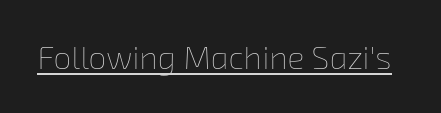
{"bold": "no", "weight": "thin", "width": "normal", "stroke_contrast": "low", "x_height": "medium", "monospaced": "no", "underline": "yes", "letter_spacing": "normal", "letter_spacing_em": 0.0, "glyph_px": 32}
